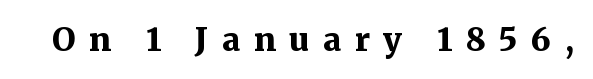
The image shows 32 px bold serif type, upright; set unusually wide letter spacing (+0.42 em), not underlined; medium stroke contrast and a medium x-height.
